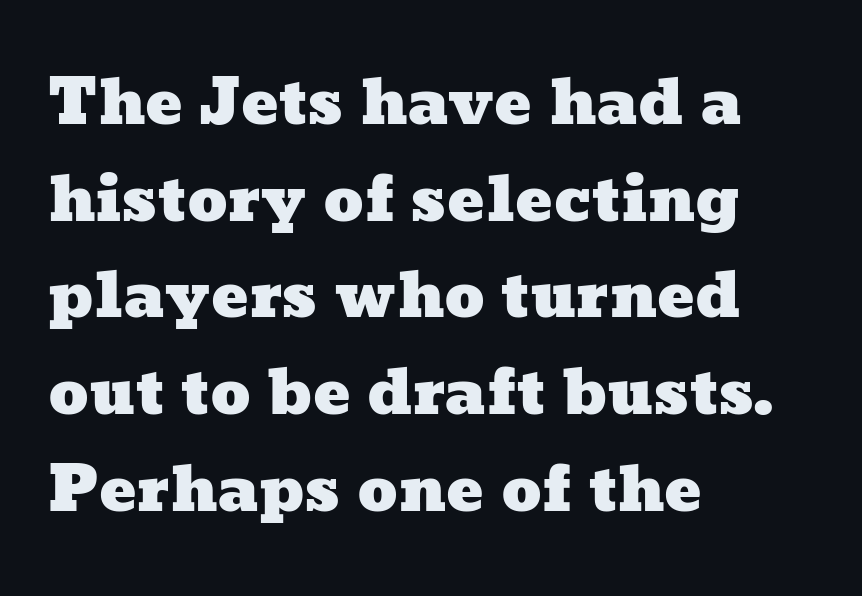
{"width": "wide", "stroke_contrast": "low", "x_height": "medium", "monospaced": "no", "underline": "no", "align": "left", "line_spacing": "normal", "line_spacing_ratio": 1.56, "letter_spacing": "normal", "letter_spacing_em": 0.0, "glyph_px": 62}
